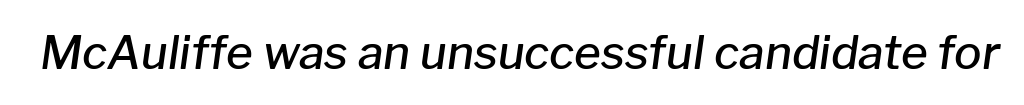
Q: Is the text bold? A: Semi-bold.
Q: Is the text italic (slanted)? A: Yes, it leans right by about 8 degrees.
Q: Is the text underlined? A: No.
Q: Is the spacing between letters normal or unusually wide? A: Normal.
Q: Width (condensed, normal, or wide)? A: Normal.
Q: Stroke contrast? A: Low.
Q: x-height? A: Medium.
Q: Monospaced? A: No.
